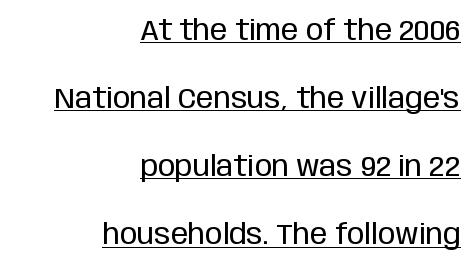
Q: Is the text bold? A: No.
Q: Is the text italic (slanted)? A: No, it is upright.
Q: Is the typeface a serif or a sans-serif typeface? A: Sans-serif.
Q: Is the text underlined? A: Yes.
Q: How is the paragraph aligned? A: Right-aligned.
Q: Is the spacing between letters normal or unusually wide? A: Normal.
Q: Is the spacing between lines tight, normal or loose? A: Loose.
Q: Width (condensed, normal, or wide)? A: Condensed.
Q: Stroke contrast? A: Low.
Q: x-height? A: Large.
Q: Monospaced? A: No.
